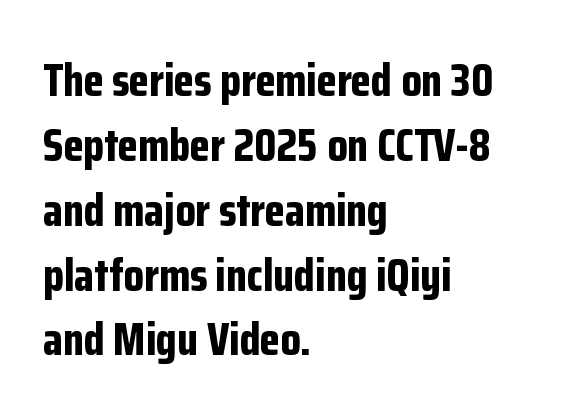
The image shows 46 px bold, condensed sans-serif type, upright; set left-aligned, normal line spacing (1.41x), normal letter spacing, not underlined; low stroke contrast and a medium x-height.
